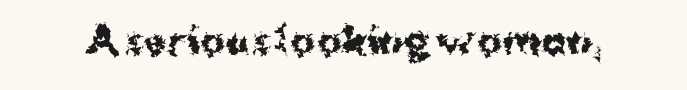
The image shows 37 px bold sans-serif type, upright; set normal letter spacing, not underlined; medium stroke contrast and a medium x-height.
